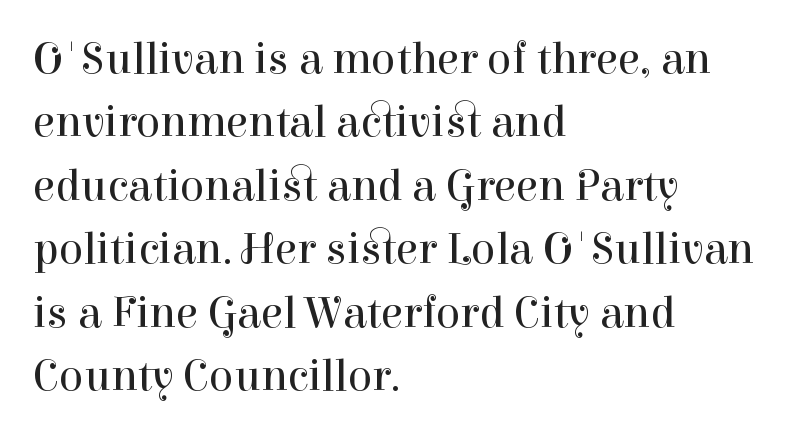
{"serif": "yes", "italic": "no", "bold": "no", "weight": "regular", "width": "normal", "stroke_contrast": "high", "x_height": "medium", "monospaced": "no", "underline": "no", "align": "left", "line_spacing": "normal", "line_spacing_ratio": 1.41, "letter_spacing": "normal", "letter_spacing_em": 0.0, "glyph_px": 45}
